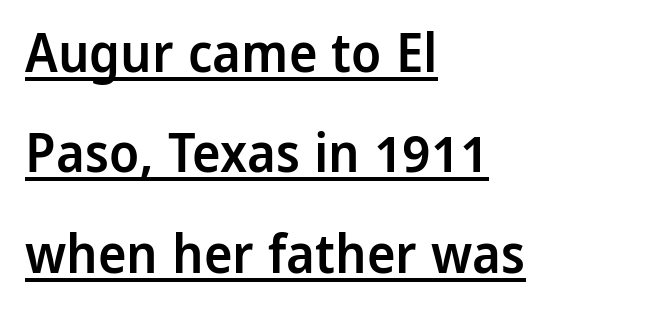
{"serif": "no", "italic": "no", "bold": "semi", "weight": "semibold", "width": "normal", "stroke_contrast": "low", "x_height": "medium", "monospaced": "no", "underline": "yes", "align": "left", "line_spacing_ratio": 1.86, "letter_spacing": "normal", "letter_spacing_em": 0.0, "glyph_px": 54}
